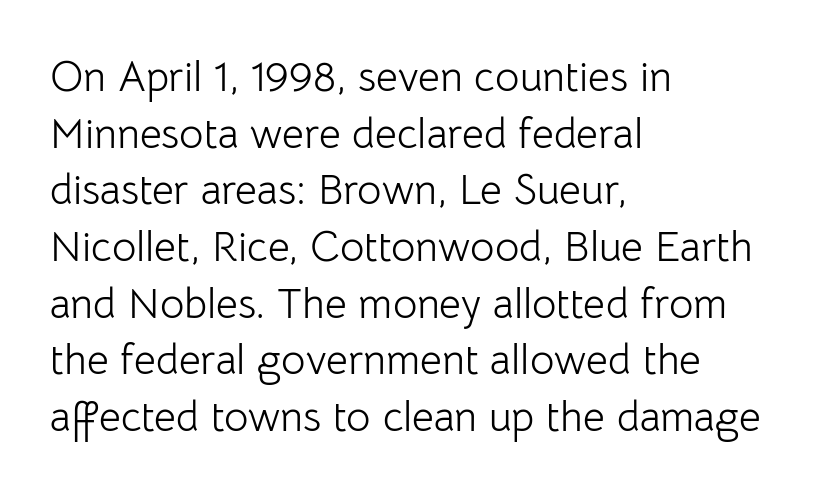
The image shows 42 px light sans-serif type, upright; set left-aligned, normal line spacing (1.35x), normal letter spacing, not underlined; low stroke contrast and a medium x-height.
